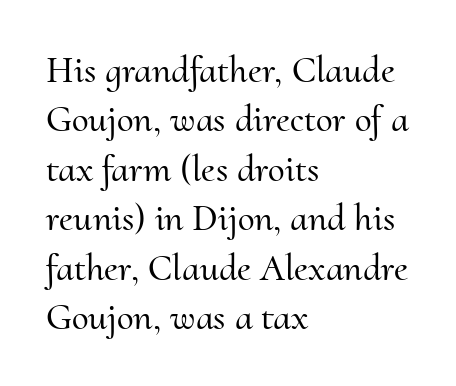
Q: Is the text italic (slanted)? A: No, it is upright.
Q: Is the typeface a serif or a sans-serif typeface? A: Serif.
Q: Is the text underlined? A: No.
Q: How is the paragraph aligned? A: Left-aligned.
Q: Is the spacing between letters normal or unusually wide? A: Normal.
Q: Is the spacing between lines tight, normal or loose? A: Normal.
Q: Width (condensed, normal, or wide)? A: Normal.
Q: Stroke contrast? A: Medium.
Q: x-height? A: Small.
Q: Monospaced? A: No.
